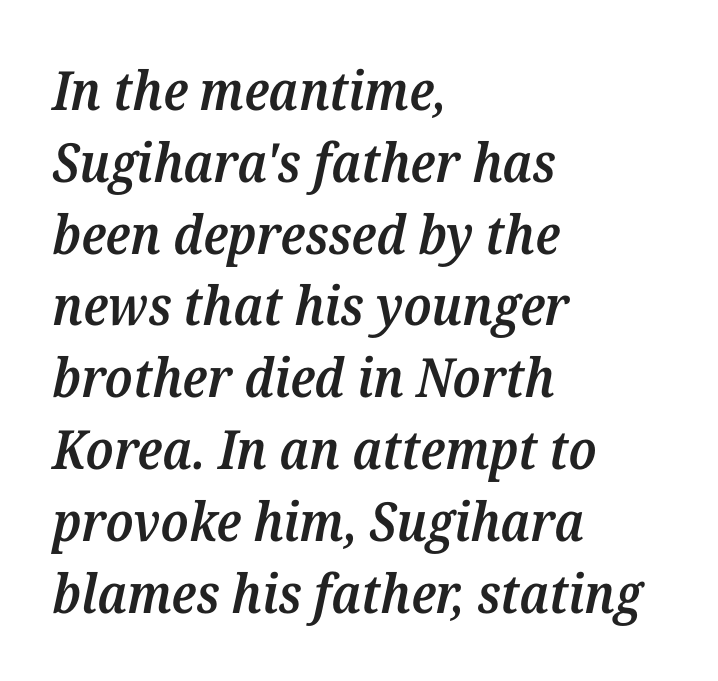
Q: Is the text bold? A: Semi-bold.
Q: Is the text italic (slanted)? A: Yes, it leans right by about 12 degrees.
Q: Is the typeface a serif or a sans-serif typeface? A: Serif.
Q: Is the text underlined? A: No.
Q: How is the paragraph aligned? A: Left-aligned.
Q: Is the spacing between letters normal or unusually wide? A: Normal.
Q: Is the spacing between lines tight, normal or loose? A: Normal.
Q: Width (condensed, normal, or wide)? A: Normal.
Q: Stroke contrast? A: Medium.
Q: x-height? A: Medium.
Q: Monospaced? A: No.
